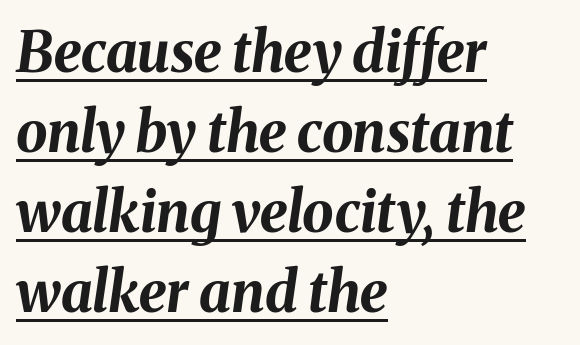
The image shows 56 px bold type, italic (leaning right); set left-aligned, normal line spacing (1.43x), normal letter spacing, underlined; medium stroke contrast and a medium x-height.
